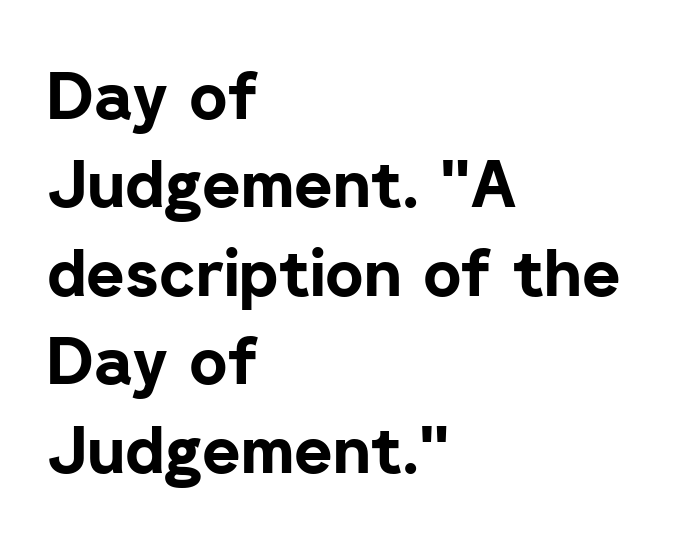
The image shows 66 px bold sans-serif type, upright; set left-aligned, normal line spacing (1.34x), normal letter spacing, not underlined; low stroke contrast and a medium x-height.
